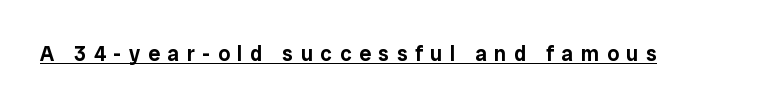
A typographer would call this underscored text. Ascenders rise straight up at ninety degrees. Students, note that the glyphs here are deliberately spaced far apart.
